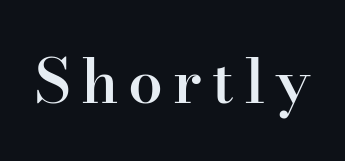
Is this a fixed-width face? No — the glyphs have proportional, varying widths. Posture: straight, roman, zero tilt. Each letter's strokes conclude with small projecting serifs. The typesetting leans somewhat heavy: a semibold. Only glyphs here, with clear space below each row.
